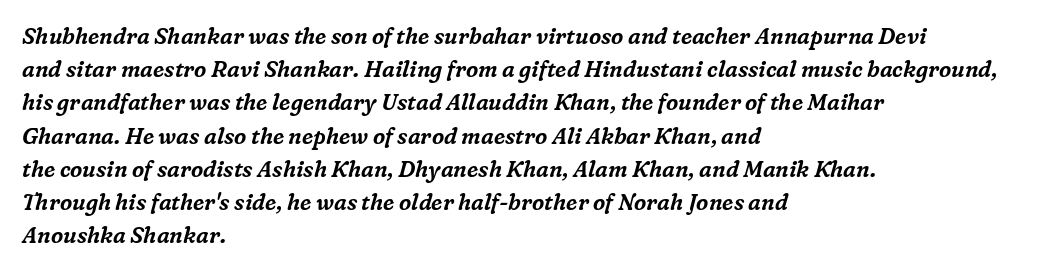
The image shows 22 px text type, italic (leaning right); set left-aligned, normal line spacing (1.51x), normal letter spacing, not underlined.
